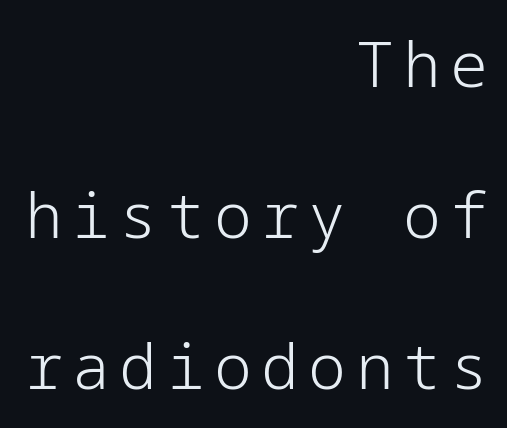
Compared with a flush-left layout, this one pins lines to the opposite, right side. This sample trades compactness for vertical openness between lines. Font category for this specimen: sans-serif. The font's upright variant was chosen for this text. A clean baseline with only descenders dipping below it.
